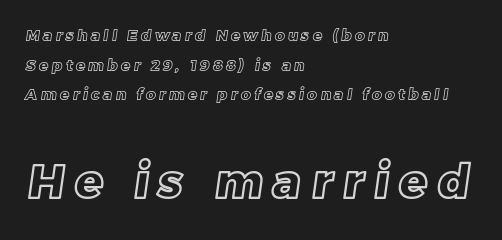
Q: Is the text underlined? A: No.
Q: How is the paragraph aligned? A: Left-aligned.
Q: Is the spacing between letters normal or unusually wide? A: Unusually wide.
Q: Is the spacing between lines tight, normal or loose? A: Loose.
Q: Which block of text is set in a larger size, the first (top) or the second (bottom)? A: The second (bottom) one.
Q: Width (condensed, normal, or wide)? A: Normal.
Q: x-height? A: Large.
Q: Monospaced? A: No.
